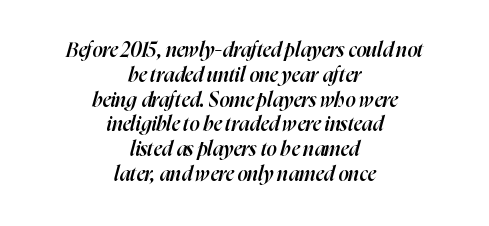
The image shows 20 px text type, italic (leaning right); set centered, line spacing 1.24x, normal letter spacing, not underlined.
